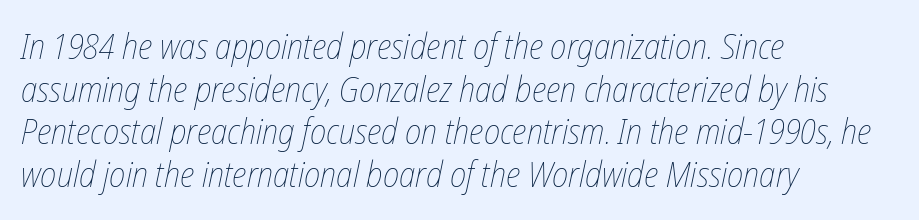
{"italic": "yes", "lean": "right", "slant_degrees": 12, "bold": "no", "weight": "thin", "width": "condensed", "stroke_contrast": "low", "x_height": "medium", "monospaced": "no", "underline": "no", "align": "left", "line_spacing_ratio": 1.22, "letter_spacing": "normal", "letter_spacing_em": 0.0, "glyph_px": 35}
